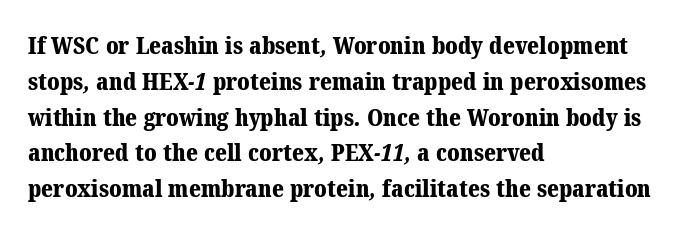
{"bold": "yes", "underline": "no", "align": "left", "line_spacing": "normal", "line_spacing_ratio": 1.49, "letter_spacing": "normal", "letter_spacing_em": 0.0, "glyph_px": 24}
